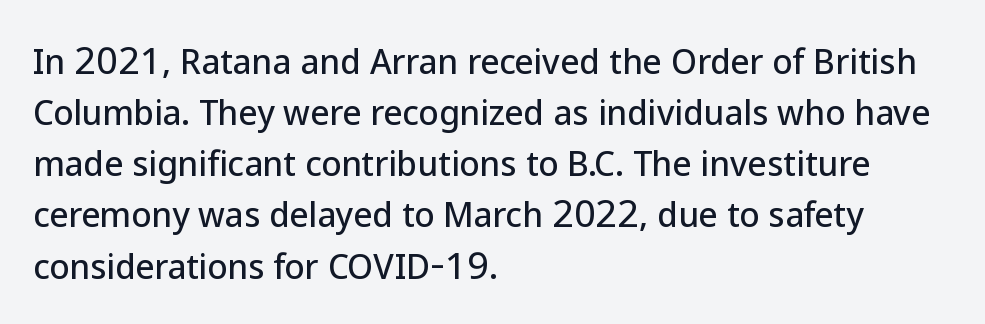
The image shows 33 px sans-serif type, upright; set left-aligned, normal line spacing (1.55x), normal letter spacing, not underlined; low stroke contrast and a medium x-height.
